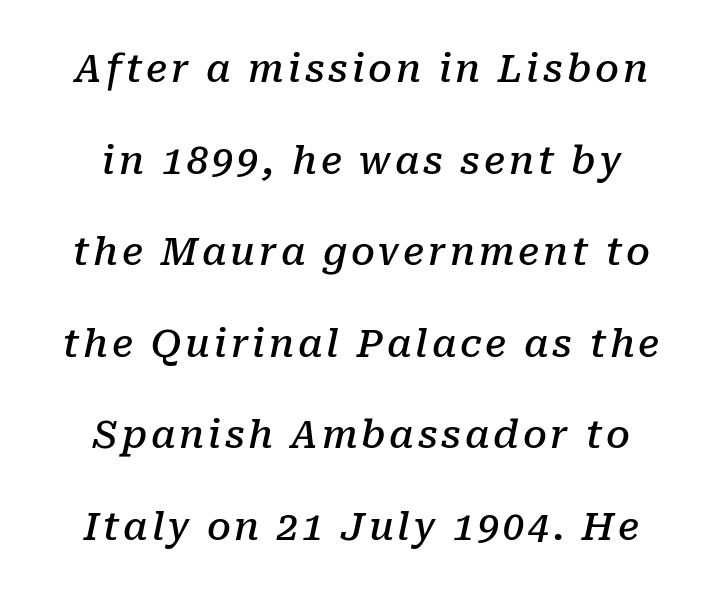
The image shows 38 px semibold serif type, italic (leaning right); set centered, loose line spacing (2.41x), not underlined; low stroke contrast and a medium x-height.
